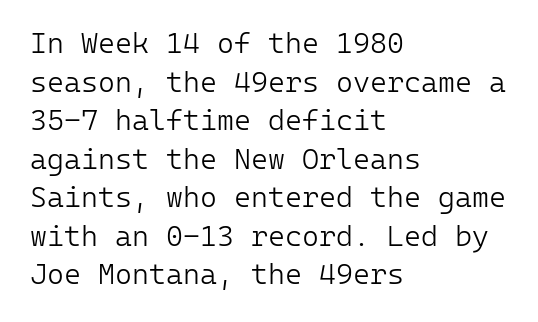
The image shows 29 px light sans-serif type, upright, monospaced; set left-aligned, normal line spacing (1.33x), normal letter spacing, not underlined; low stroke contrast and a medium x-height.
